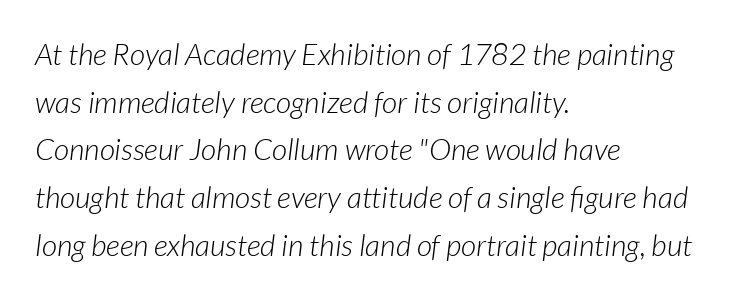
The image shows 30 px light type, italic (leaning right); set left-aligned, normal line spacing (1.59x), normal letter spacing, not underlined; low stroke contrast and a medium x-height.
